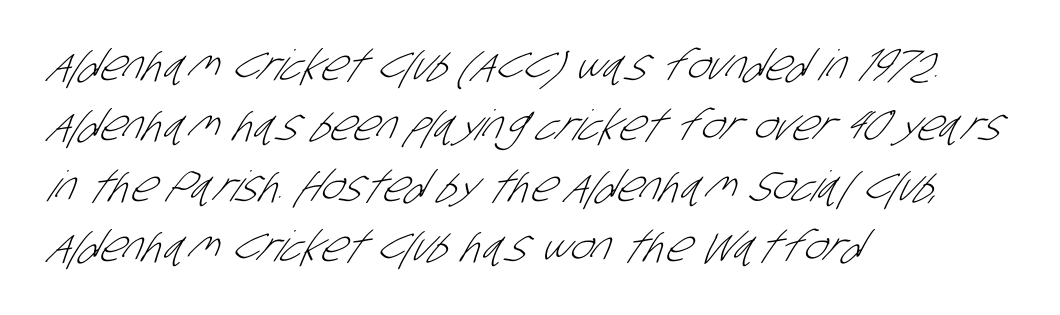
Every row of glyphs begins at an identical x-position on the left. This sample uses plain, unmodified letter spacing. The foot of each line stays bare and open. The passage shown is typed in a proportional face where columns would drift. This is not heavy type; no bold has been used.
